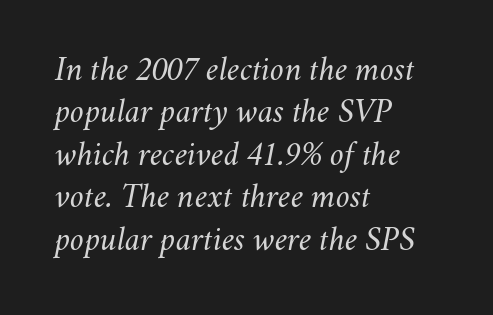
The image shows 34 px regular-weight type, italic (leaning right); set left-aligned, normal line spacing (1.25x), normal letter spacing, not underlined; medium stroke contrast and a small x-height.
